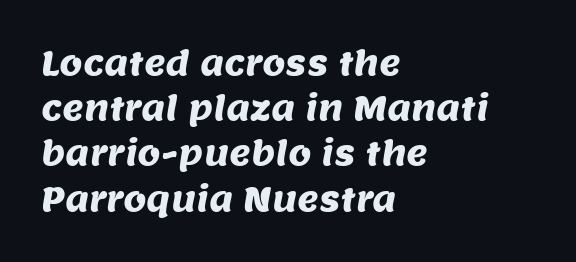
The image shows 33 px sans-serif type; set left-aligned, normal line spacing (1.37x), normal letter spacing, not underlined; medium stroke contrast and a large x-height.
